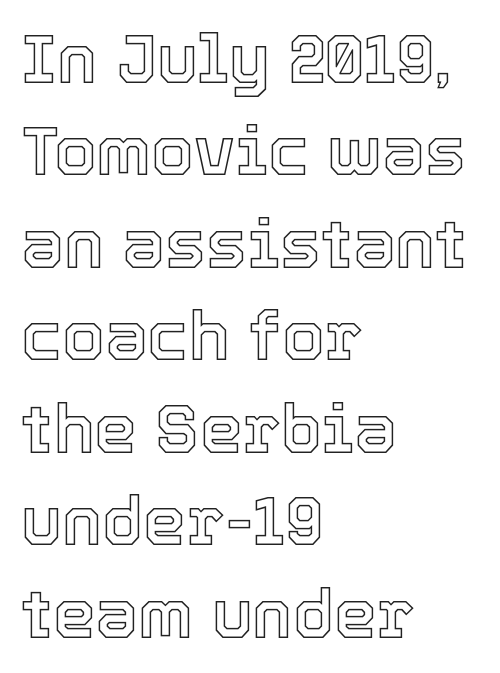
The image shows 68 px text type, upright; set left-aligned, normal line spacing (1.36x), normal letter spacing, not underlined; a medium x-height.
